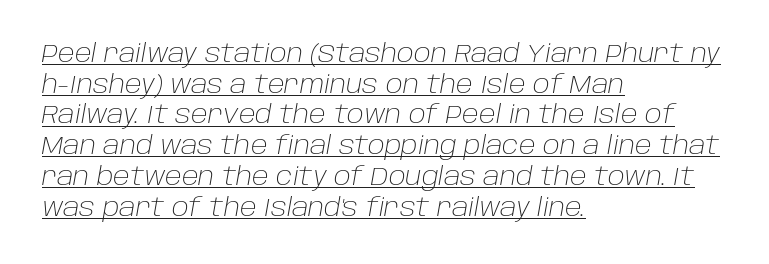
The image shows 25 px text type, italic (leaning right); set left-aligned, line spacing 1.23x, normal letter spacing, underlined.
